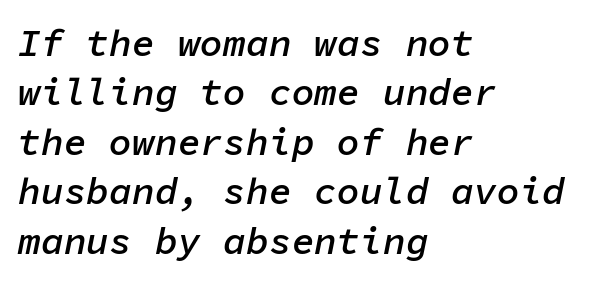
Weight check: semibold — heavier than regular, not quite bold. The words here are not underlined. Spacing verdict: monospaced, one width for all characters. Leftover space on each line is placed entirely after the last word. There is no visible air inserted between adjacent glyphs. Does the leading feel generous? No, just average.
